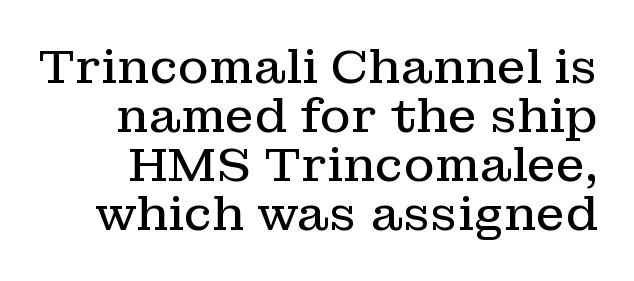
{"serif": "yes", "italic": "no", "bold": "no", "weight": "regular", "width": "normal", "stroke_contrast": "low", "x_height": "medium", "monospaced": "no", "underline": "no", "line_spacing": "tight", "line_spacing_ratio": 1.04, "letter_spacing": "normal", "letter_spacing_em": 0.0, "glyph_px": 47}
